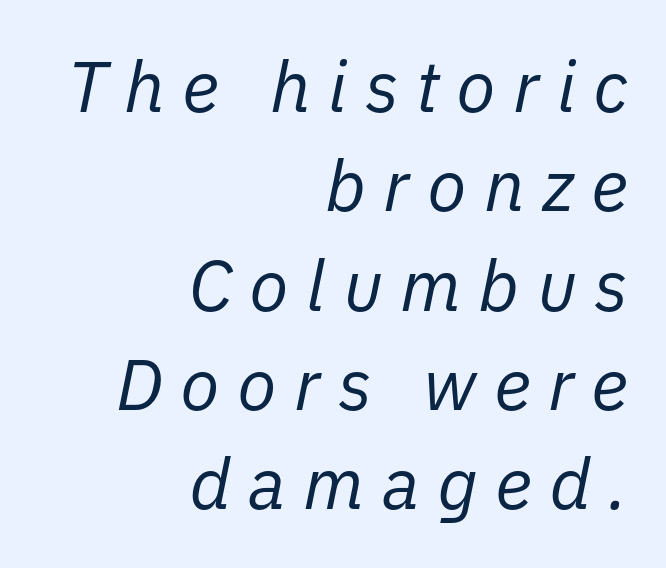
This sample uses an oblique cut, with every glyph tilted off the vertical. Does the leading feel generous? No, just average. Unmarked baselines from the first word to the last. The paragraph has a hard right edge and a soft left edge.
